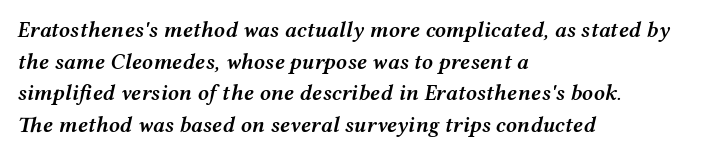
The image shows 22 px text type, italic (leaning right); set left-aligned, normal line spacing (1.44x), normal letter spacing, not underlined.
